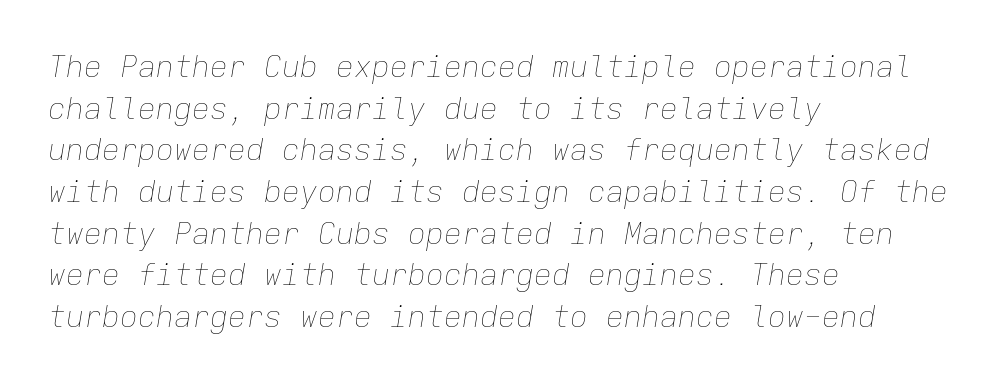
The image shows 30 px thin type, italic (leaning right), monospaced; set left-aligned, normal line spacing (1.39x), normal letter spacing, not underlined; low stroke contrast and a medium x-height.
